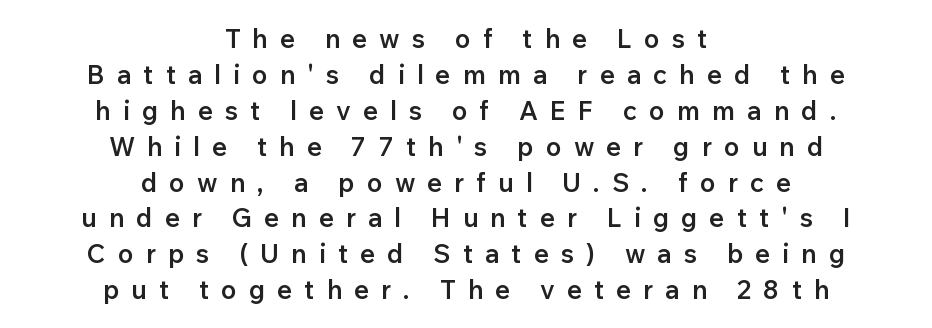
{"italic": "no", "bold": "semi", "underline": "no", "align": "center", "line_spacing": "normal", "line_spacing_ratio": 1.38, "letter_spacing": "wide", "letter_spacing_em": 0.46, "glyph_px": 26}
